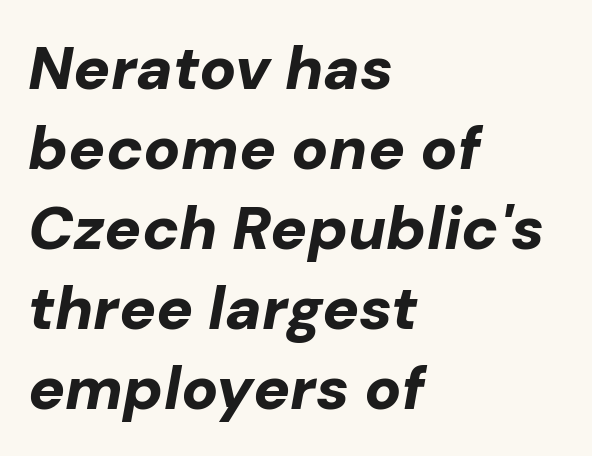
Q: Is the text bold? A: Yes.
Q: Is the text italic (slanted)? A: Yes, it leans right by about 10 degrees.
Q: Is the text underlined? A: No.
Q: How is the paragraph aligned? A: Left-aligned.
Q: Is the spacing between letters normal or unusually wide? A: Normal.
Q: Is the spacing between lines tight, normal or loose? A: Normal.
Q: Width (condensed, normal, or wide)? A: Normal.
Q: Stroke contrast? A: Low.
Q: x-height? A: Medium.
Q: Monospaced? A: No.
